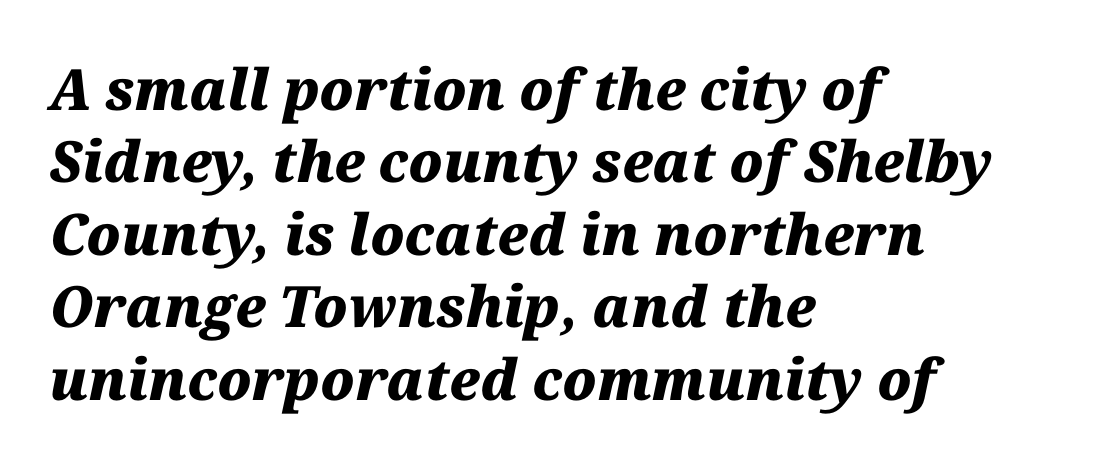
Q: Is the text bold? A: Yes.
Q: Is the text italic (slanted)? A: Yes, it leans right by about 12 degrees.
Q: Is the text underlined? A: No.
Q: How is the paragraph aligned? A: Left-aligned.
Q: Is the spacing between letters normal or unusually wide? A: Normal.
Q: Is the spacing between lines tight, normal or loose? A: Normal.
Q: Width (condensed, normal, or wide)? A: Normal.
Q: Stroke contrast? A: Medium.
Q: x-height? A: Medium.
Q: Monospaced? A: No.
